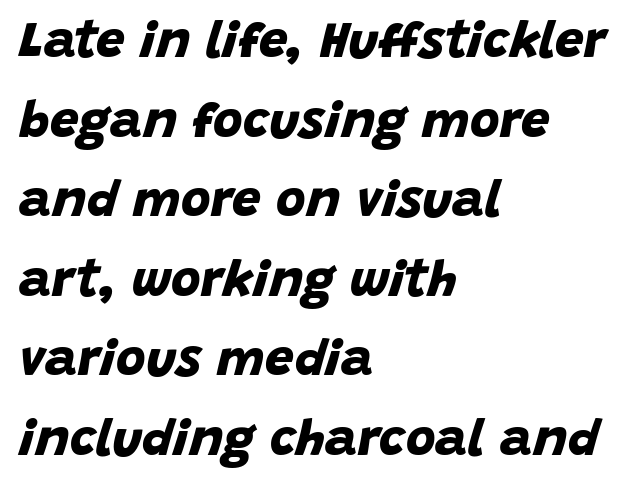
Serifs: no, the terminals of the letterforms are clean. Typesetter's note: full bold, strokes at maximum text heaviness. In terms of leading, this rendering sits right in the middle. The rendering uses natural spacing where letterforms have individual widths. Does the copy run flush right? No — it runs flush left.
